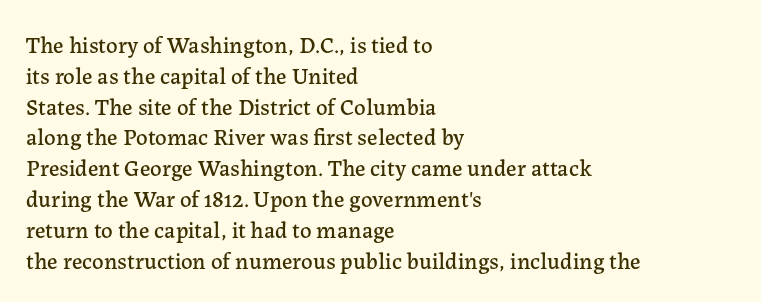
The image shows 23 px text type, upright; set left-aligned, normal line spacing (1.34x), normal letter spacing, not underlined.
